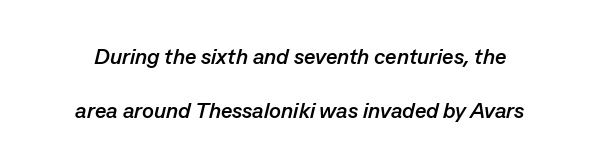
The image shows 22 px bold type, italic (leaning right); set loose line spacing (2.45x), normal letter spacing, not underlined.
